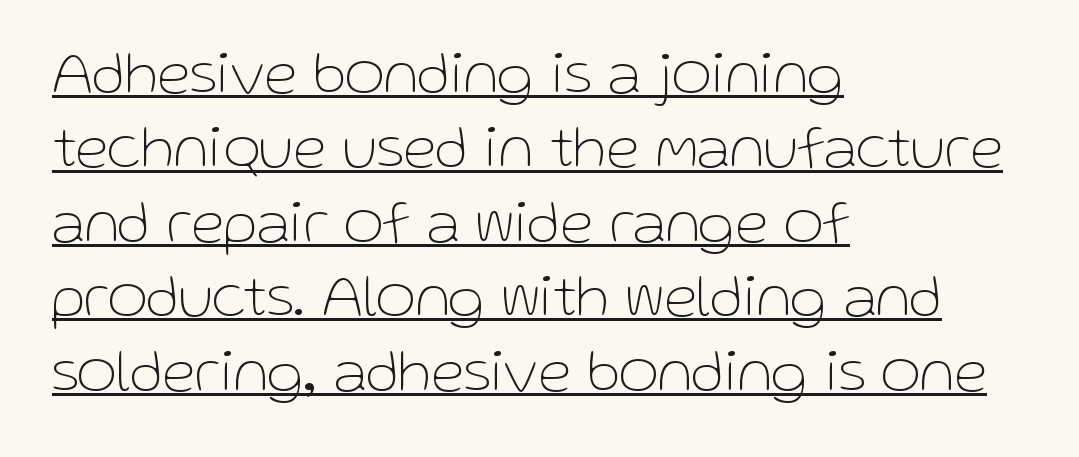
{"serif": "no", "italic": "no", "bold": "no", "weight": "thin", "width": "normal", "stroke_contrast": "low", "x_height": "medium", "monospaced": "no", "underline": "yes", "align": "left", "line_spacing_ratio": 1.22, "letter_spacing": "normal", "letter_spacing_em": 0.0, "glyph_px": 61}
